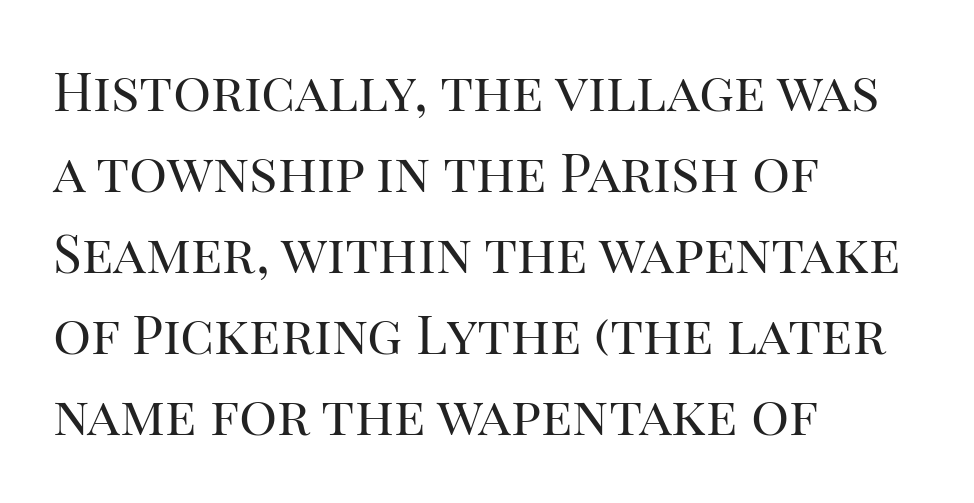
Q: Is the text bold? A: No.
Q: Is the text italic (slanted)? A: No, it is upright.
Q: Is the typeface a serif or a sans-serif typeface? A: Serif.
Q: Is the text underlined? A: No.
Q: How is the paragraph aligned? A: Left-aligned.
Q: Is the spacing between letters normal or unusually wide? A: Normal.
Q: Is the spacing between lines tight, normal or loose? A: Normal.
Q: Width (condensed, normal, or wide)? A: Normal.
Q: Stroke contrast? A: High.
Q: x-height? A: Large.
Q: Monospaced? A: No.
